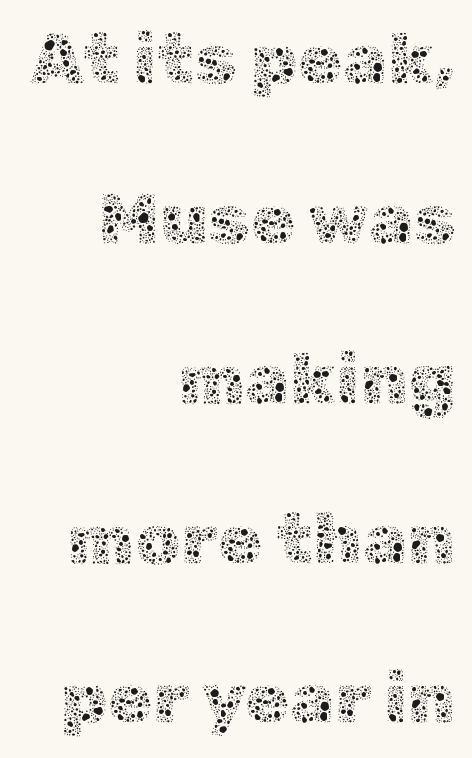
Q: Is the text bold? A: No.
Q: Is the text italic (slanted)? A: No, it is upright.
Q: Is the text underlined? A: No.
Q: How is the paragraph aligned? A: Right-aligned.
Q: Is the spacing between letters normal or unusually wide? A: Normal.
Q: Is the spacing between lines tight, normal or loose? A: Loose.
Q: Width (condensed, normal, or wide)? A: Normal.
Q: x-height? A: Medium.
Q: Monospaced? A: No.
